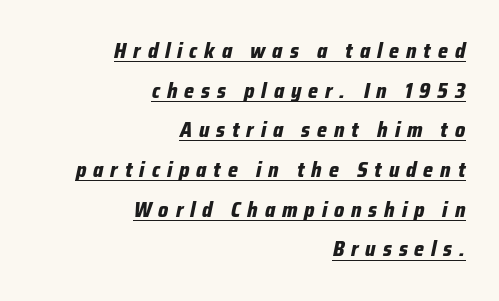
The rag falls on the left side of this text block. These lines have a slow, spaced-out rhythm from letter to letter. Underlining? Definitely there. Caption: bold face, heavy strokes.
